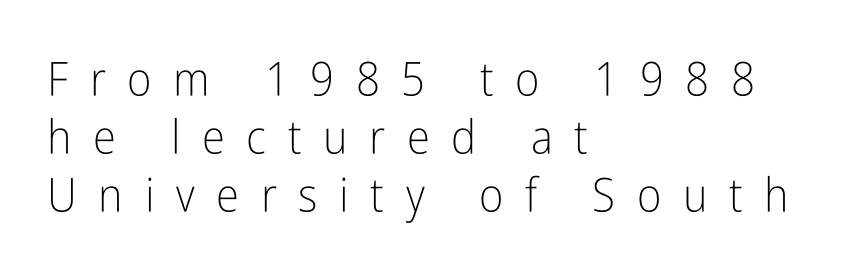
Q: Is the text bold? A: No.
Q: Is the text italic (slanted)? A: No, it is upright.
Q: Is the typeface a serif or a sans-serif typeface? A: Sans-serif.
Q: Is the text underlined? A: No.
Q: How is the paragraph aligned? A: Left-aligned.
Q: Is the spacing between letters normal or unusually wide? A: Unusually wide.
Q: Width (condensed, normal, or wide)? A: Condensed.
Q: Stroke contrast? A: Low.
Q: x-height? A: Medium.
Q: Monospaced? A: No.
